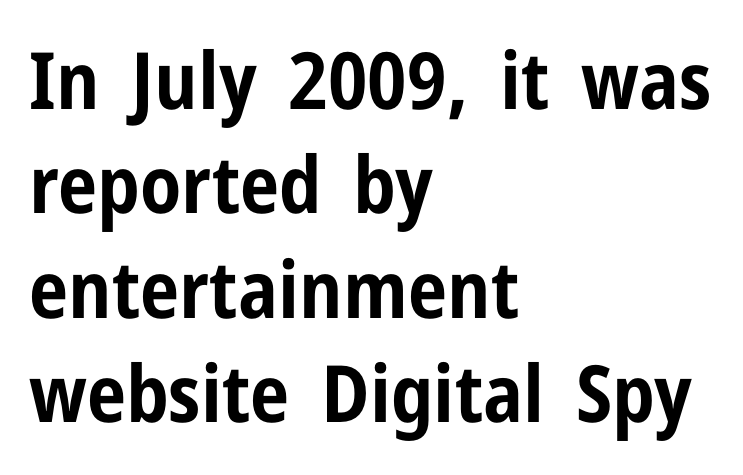
Q: Is the text bold? A: Yes.
Q: Is the text italic (slanted)? A: No, it is upright.
Q: Is the typeface a serif or a sans-serif typeface? A: Sans-serif.
Q: Is the text underlined? A: No.
Q: How is the paragraph aligned? A: Left-aligned.
Q: Is the spacing between letters normal or unusually wide? A: Normal.
Q: Is the spacing between lines tight, normal or loose? A: Normal.
Q: Width (condensed, normal, or wide)? A: Condensed.
Q: Stroke contrast? A: Low.
Q: x-height? A: Medium.
Q: Monospaced? A: No.
